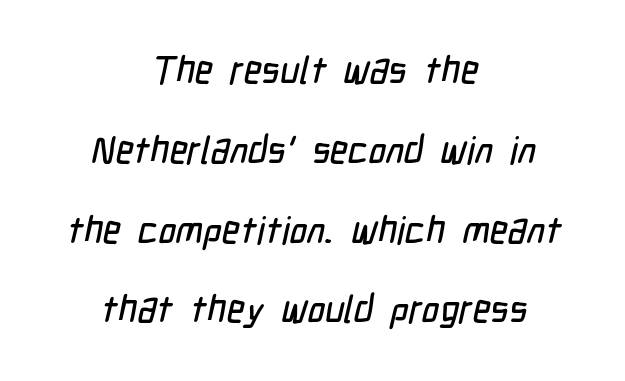
These lines stack symmetrically, like a column narrowing and widening about its center. The designer dialed line spacing up above the default. Do the characters align in a grid? No, the font is proportional. There is no visible air inserted between adjacent glyphs. Glance below the letters and you will spot only blank space.
